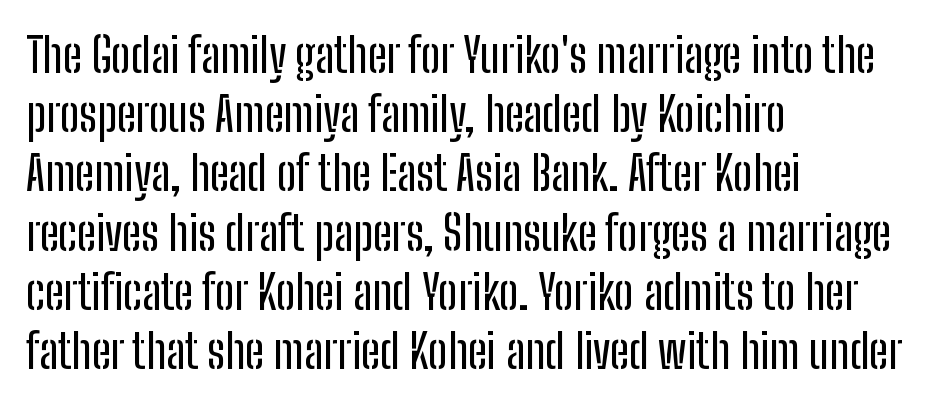
Students, note that the glyphs here touch the page at normal intervals. Here the designer chose a conventional face with non-uniform glyph widths. The face used here is a sans, in the tradition of grotesques and geometrics. When letters stand straight like this, we call the style roman or upright. Does the copy run flush right? No — it runs flush left.
